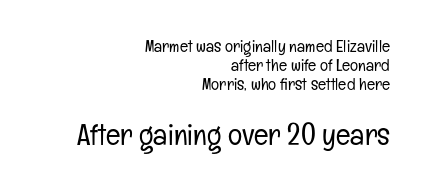
{"serif": "no", "italic": "no", "bold": "no", "weight": "light", "width": "condensed", "stroke_contrast": "low", "x_height": "medium", "monospaced": "no", "underline": "no", "align": "right", "line_spacing": "tight", "line_spacing_ratio": 1.11, "letter_spacing": "normal", "letter_spacing_em": 0.0, "larger_block": "second", "size_ratio": 1.76, "glyph_px": 30}
